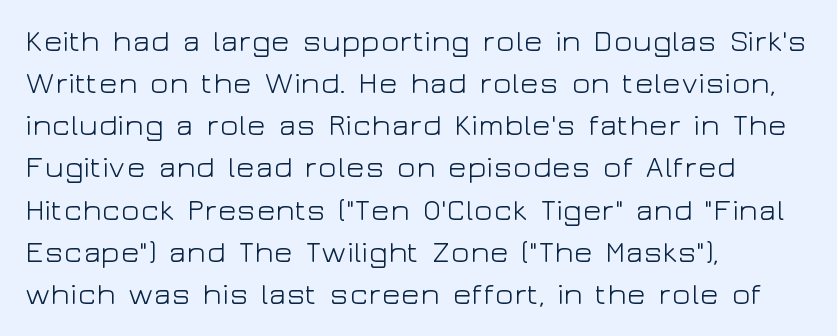
The image shows 31 px light, wide sans-serif type, upright; set left-aligned, normal line spacing (1.36x), normal letter spacing, not underlined; low stroke contrast and a medium x-height.
